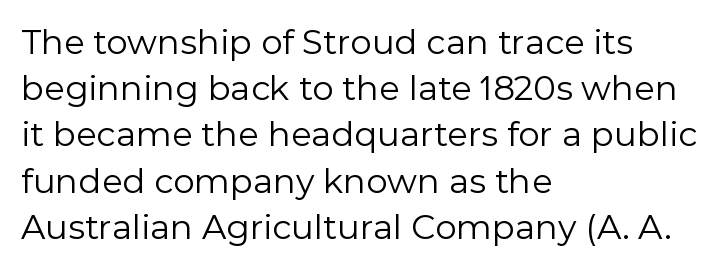
{"serif": "no", "italic": "no", "bold": "no", "weight": "regular", "width": "normal", "x_height": "medium", "monospaced": "no", "underline": "no", "align": "left", "line_spacing": "normal", "line_spacing_ratio": 1.36, "letter_spacing": "normal", "letter_spacing_em": 0.0, "glyph_px": 34}
